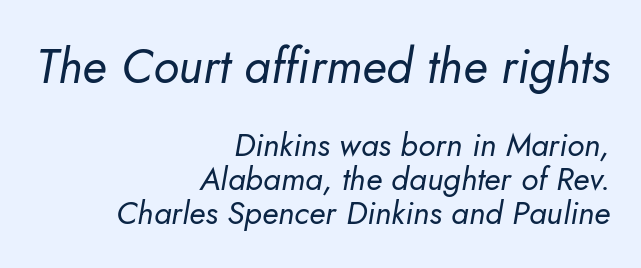
{"italic": "yes", "lean": "right", "slant_degrees": 5, "bold": "no", "weight": "regular", "width": "normal", "stroke_contrast": "low", "x_height": "small", "monospaced": "no", "underline": "no", "align": "right", "line_spacing": "tight", "line_spacing_ratio": 1.07, "letter_spacing": "normal", "letter_spacing_em": 0.0, "larger_block": "first", "size_ratio": 1.5, "glyph_px": 48}
